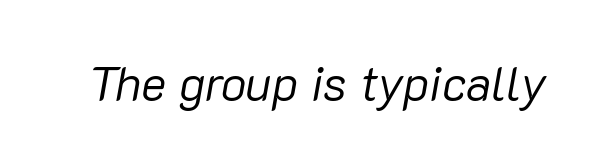
{"italic": "yes", "lean": "right", "slant_degrees": 10, "bold": "no", "weight": "regular", "width": "normal", "stroke_contrast": "low", "x_height": "medium", "monospaced": "no", "underline": "no", "letter_spacing": "normal", "letter_spacing_em": 0.0, "glyph_px": 48}
